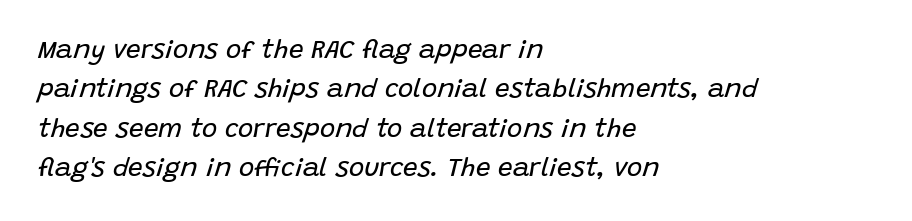
{"italic": "yes", "lean": "right", "slant_degrees": 15, "bold": "no", "underline": "no", "align": "left", "line_spacing": "normal", "line_spacing_ratio": 1.51, "letter_spacing": "normal", "letter_spacing_em": 0.0, "glyph_px": 26}
